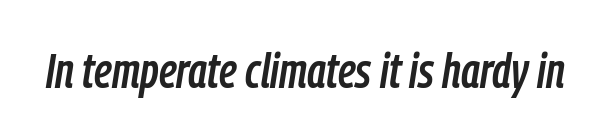
The rendering keeps characters at their native spacing. Beneath every word, the page is bare. Looks like regular typesetting: each glyph gets only the width it needs. This sample uses an oblique cut, with every glyph tilted off the vertical.
